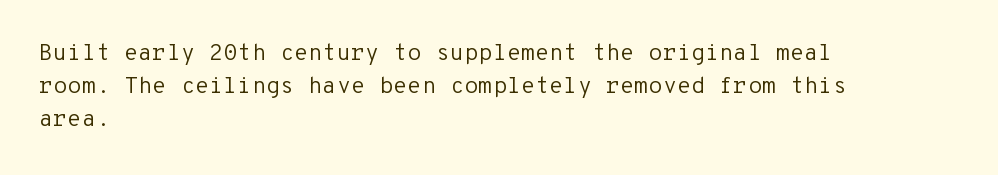
{"italic": "no", "bold": "no", "underline": "no", "align": "left", "line_spacing": "normal", "line_spacing_ratio": 1.44, "letter_spacing": "normal", "letter_spacing_em": 0.0, "glyph_px": 23}
